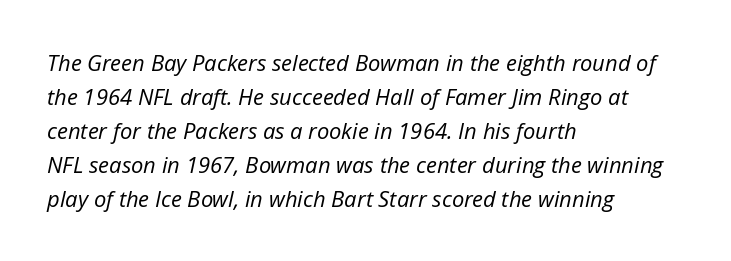
{"italic": "yes", "lean": "right", "slant_degrees": 12, "bold": "no", "underline": "no", "align": "left", "line_spacing": "normal", "line_spacing_ratio": 1.54, "letter_spacing": "normal", "letter_spacing_em": 0.0, "glyph_px": 22}
